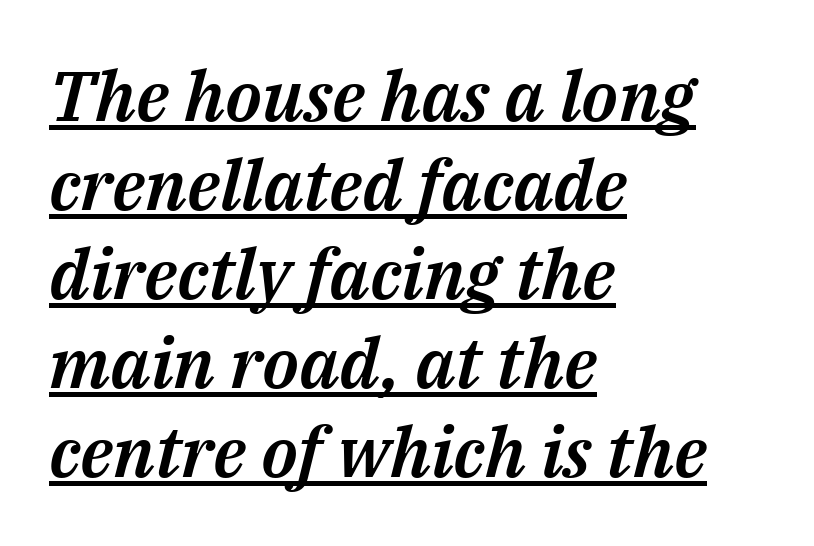
{"italic": "yes", "lean": "right", "slant_degrees": 14, "width": "normal", "stroke_contrast": "medium", "x_height": "medium", "monospaced": "no", "underline": "yes", "align": "left", "line_spacing": "normal", "line_spacing_ratio": 1.27, "letter_spacing": "normal", "letter_spacing_em": 0.0, "glyph_px": 70}
